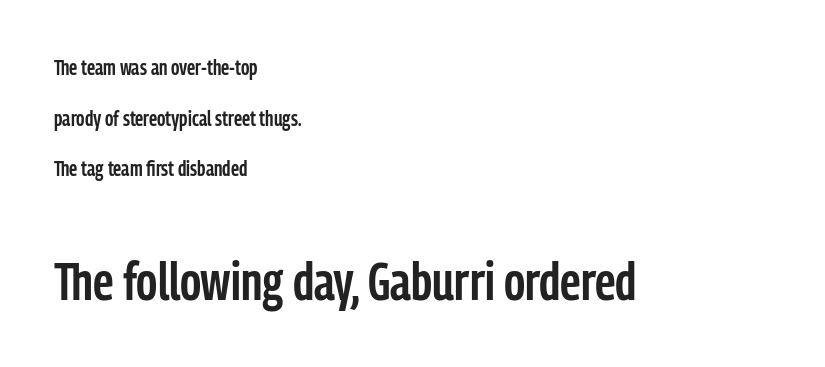
The image shows 53 px semibold, condensed sans-serif type, upright; set left-aligned, loose line spacing (2.41x), normal letter spacing, not underlined; the second (bottom) block is 2.52x larger; low stroke contrast and a medium x-height.
